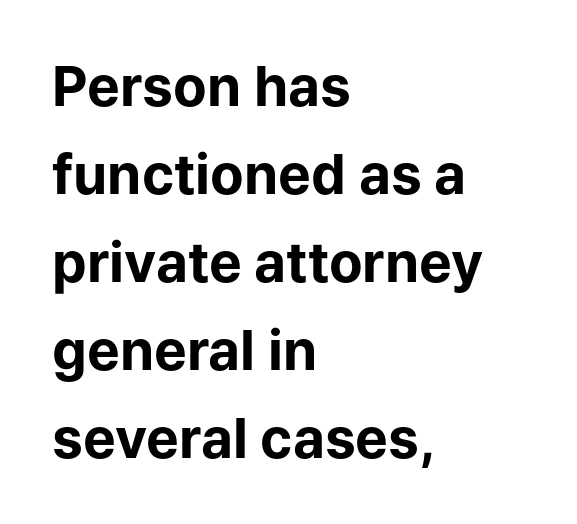
Default kerning and tracking; the words read as compact shapes. Each new line begins a customary step beneath the previous one. Heavy-handed strokes throughout: this text is bold. When letters stand straight like this, we call the style roman or upright. The designer went with a sans here, leaving each stem footless.
